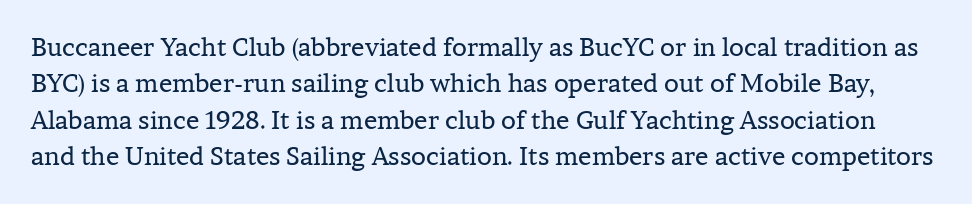
The image shows 25 px text type, upright; set normal line spacing (1.46x), normal letter spacing, not underlined.
